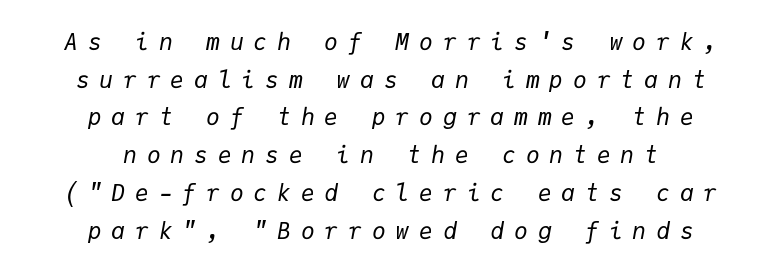
Q: Is the text bold? A: No.
Q: Is the text italic (slanted)? A: Yes, it leans right by about 9 degrees.
Q: Is the text underlined? A: No.
Q: How is the paragraph aligned? A: Centered.
Q: Is the spacing between letters normal or unusually wide? A: Unusually wide.
Q: Is the spacing between lines tight, normal or loose? A: Normal.
